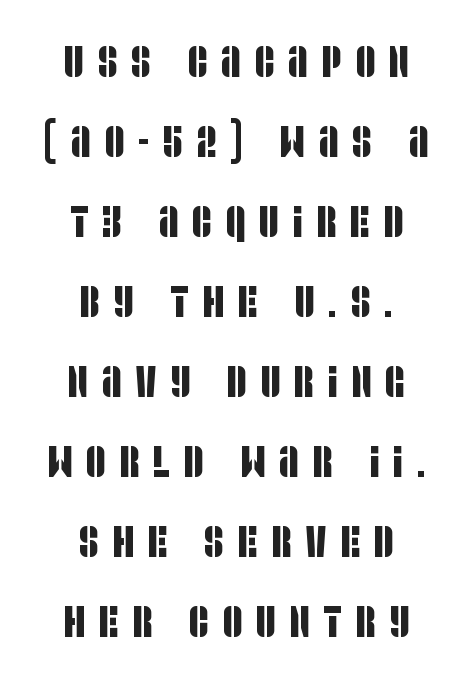
A clean baseline with only descenders dipping below it. Looks like regular typesetting: each glyph gets only the width it needs. The tracking jumps out immediately: characters are airy and widely separated. One-word summary of the alignment: center. Stroke terminals: plain, sans-serif.
